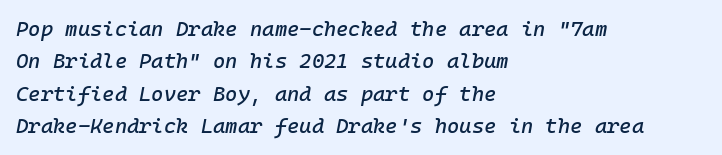
{"italic": "yes", "lean": "right", "slant_degrees": 10, "underline": "no", "align": "left", "line_spacing": "normal", "line_spacing_ratio": 1.54, "letter_spacing": "normal", "letter_spacing_em": 0.0, "glyph_px": 21}
